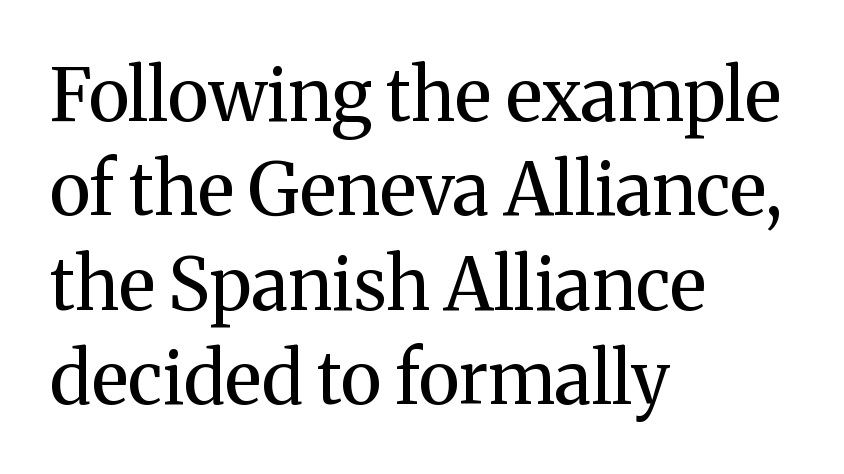
Q: Is the text bold? A: No.
Q: Is the text italic (slanted)? A: No, it is upright.
Q: Is the typeface a serif or a sans-serif typeface? A: Serif.
Q: Is the text underlined? A: No.
Q: How is the paragraph aligned? A: Left-aligned.
Q: Is the spacing between letters normal or unusually wide? A: Normal.
Q: Is the spacing between lines tight, normal or loose? A: Normal.
Q: Width (condensed, normal, or wide)? A: Normal.
Q: Stroke contrast? A: Medium.
Q: x-height? A: Medium.
Q: Monospaced? A: No.
